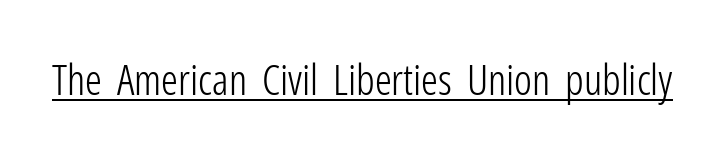
Q: Is the text bold? A: No.
Q: Is the text italic (slanted)? A: No, it is upright.
Q: Is the typeface a serif or a sans-serif typeface? A: Sans-serif.
Q: Is the text underlined? A: Yes.
Q: Is the spacing between letters normal or unusually wide? A: Normal.
Q: Width (condensed, normal, or wide)? A: Condensed.
Q: Stroke contrast? A: Low.
Q: x-height? A: Medium.
Q: Monospaced? A: No.
